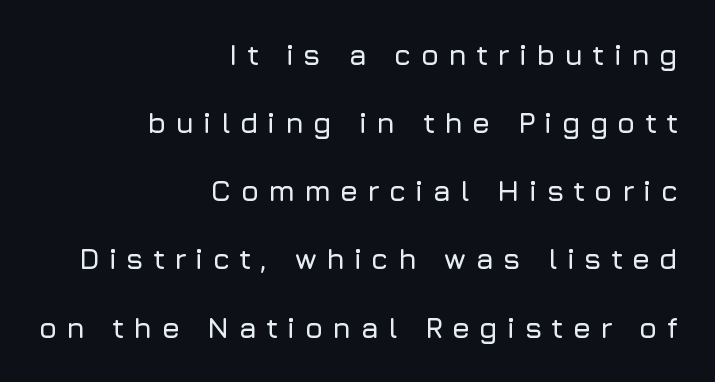
The image shows 29 px sans-serif type, upright; set right-aligned, loose line spacing (2.35x), unusually wide letter spacing (+0.31 em), not underlined; low stroke contrast and a medium x-height.
